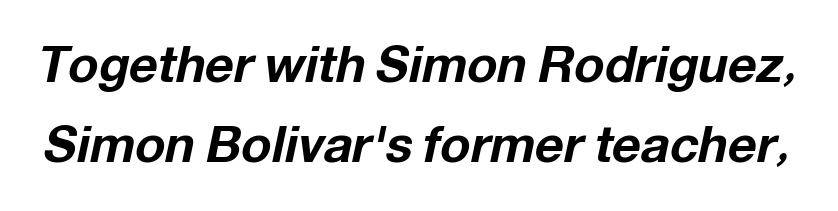
Q: Is the text bold? A: Yes.
Q: Is the text italic (slanted)? A: Yes, it leans right by about 12 degrees.
Q: Is the text underlined? A: No.
Q: Is the spacing between letters normal or unusually wide? A: Normal.
Q: Is the spacing between lines tight, normal or loose? A: Normal.
Q: Width (condensed, normal, or wide)? A: Normal.
Q: Stroke contrast? A: Low.
Q: x-height? A: Medium.
Q: Monospaced? A: No.
